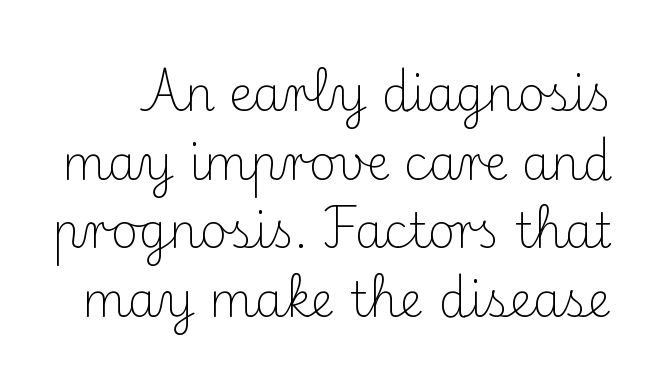
The image shows 47 px light serif type, upright; set normal line spacing (1.46x), normal letter spacing, not underlined; medium stroke contrast and a small x-height.
